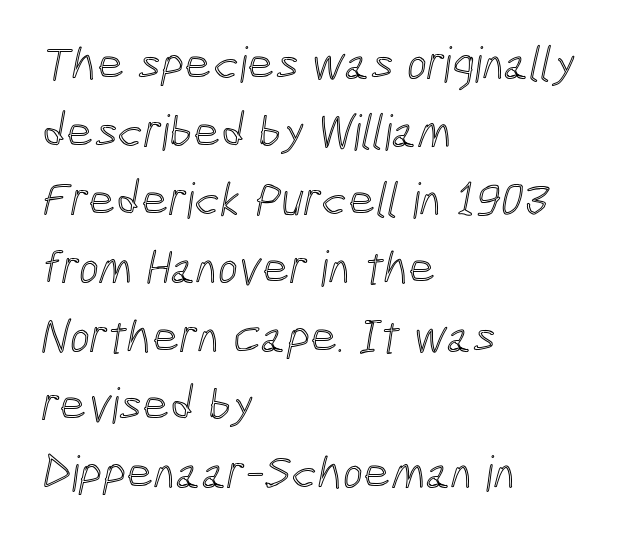
These lines keep a tight, regular rhythm from letter to letter. Layout note: lines flush left. One glance says typical: line gaps are just what's usual. Lines of text with bare space underneath. Here the designer chose a conventional face with non-uniform glyph widths.
